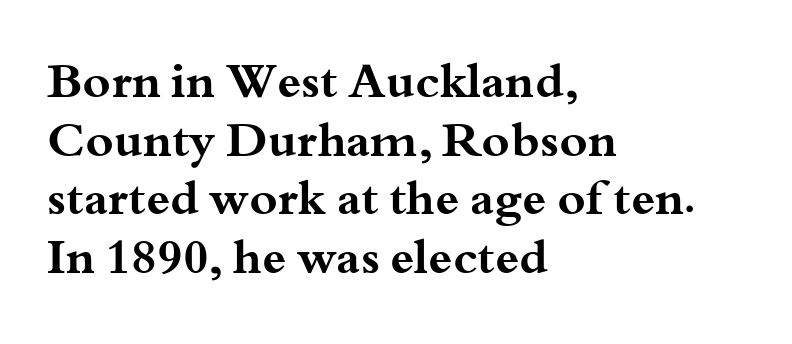
The image shows 48 px bold, wide serif type, upright; set left-aligned, line spacing 1.22x, normal letter spacing, not underlined; medium stroke contrast and a small x-height.
